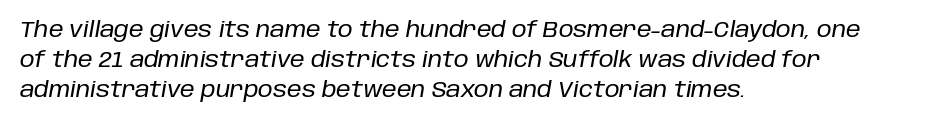
Line spacing here is normal. The passage is arranged the way most books set body copy — flush left. This rendering leaves character spacing at its baseline value. Just letters on the line, the space beneath them empty. Posture: slanted.
